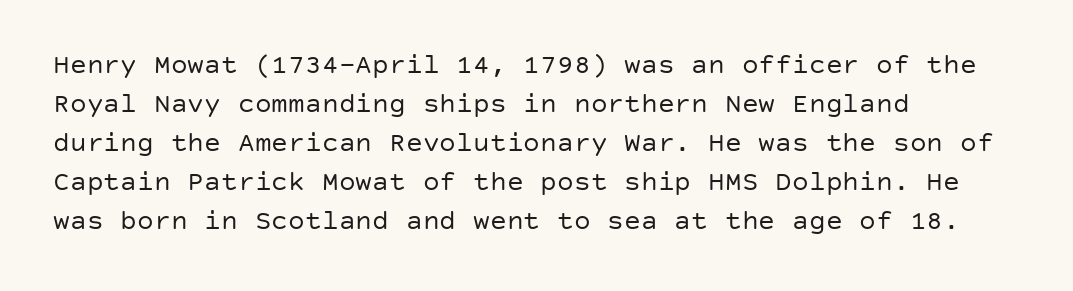
Q: Is the text bold? A: No.
Q: Is the text italic (slanted)? A: No, it is upright.
Q: Is the typeface a serif or a sans-serif typeface? A: Sans-serif.
Q: Is the text underlined? A: No.
Q: How is the paragraph aligned? A: Left-aligned.
Q: Is the spacing between letters normal or unusually wide? A: Normal.
Q: Is the spacing between lines tight, normal or loose? A: Normal.
Q: Width (condensed, normal, or wide)? A: Normal.
Q: Stroke contrast? A: Low.
Q: x-height? A: Large.
